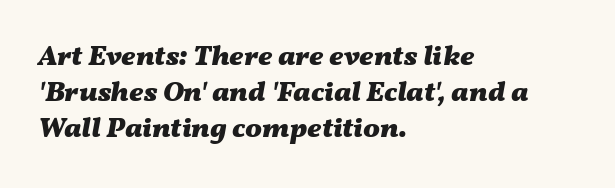
Q: Is the text bold? A: Yes.
Q: Is the text italic (slanted)? A: Yes, it leans right by about 11 degrees.
Q: Is the text underlined? A: No.
Q: How is the paragraph aligned? A: Left-aligned.
Q: Is the spacing between letters normal or unusually wide? A: Normal.
Q: Is the spacing between lines tight, normal or loose? A: Normal.
Q: Width (condensed, normal, or wide)? A: Wide.
Q: Stroke contrast? A: Medium.
Q: x-height? A: Medium.
Q: Monospaced? A: No.
